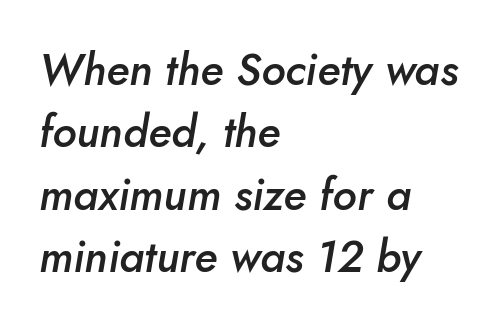
The image shows 44 px semibold type, italic (leaning right); set left-aligned, normal line spacing (1.42x), normal letter spacing, not underlined; low stroke contrast and a small x-height.
